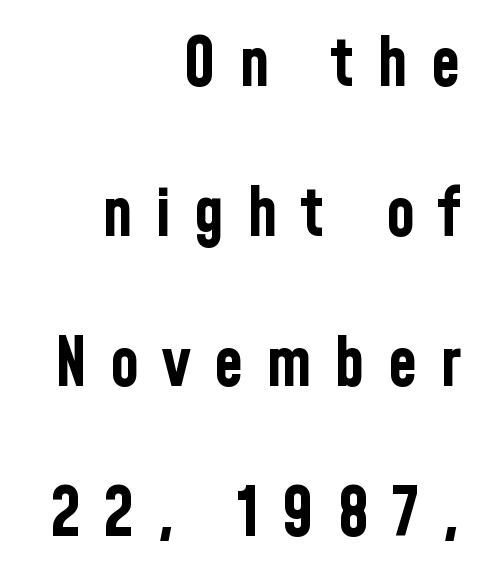
Honestly, the letter spacing is so wide it's the main thing you notice. Plain, unruled lines of type. Summary of weight: heavy, a full bold. Leading is clearly above the norm, producing a sparse column. Think of a printed novel: that variable character pitch is what you see here.
